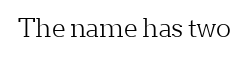
Q: Is the text bold? A: No.
Q: Is the text italic (slanted)? A: No, it is upright.
Q: Is the text underlined? A: No.
Q: Is the spacing between letters normal or unusually wide? A: Normal.
